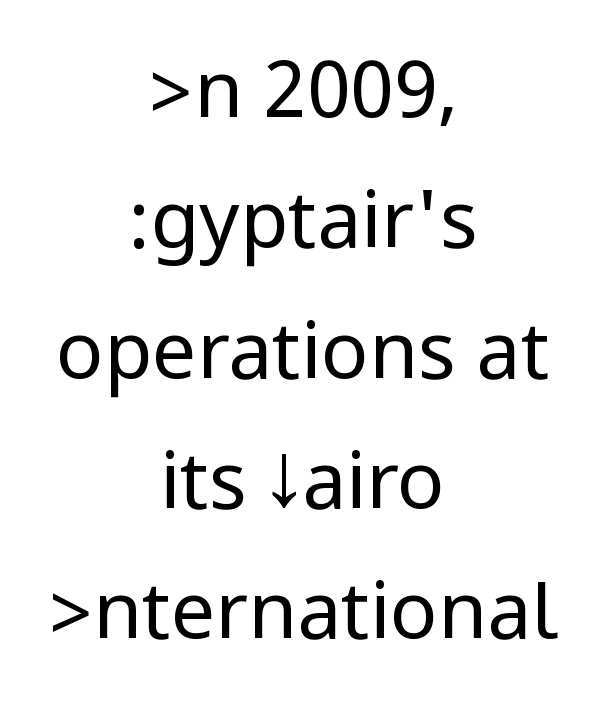
The image shows 79 px regular-weight, condensed sans-serif type, upright; set centered, normal line spacing (1.65x), normal letter spacing, not underlined; low stroke contrast.
